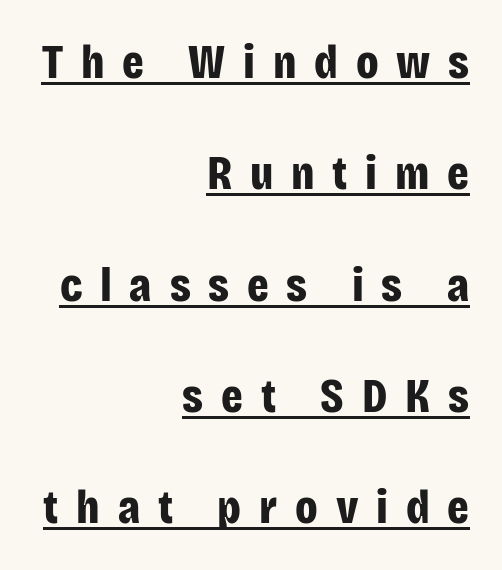
The image shows 48 px bold, condensed sans-serif type, upright; set right-aligned, loose line spacing (2.32x), unusually wide letter spacing (+0.37 em), underlined; low stroke contrast and a large x-height.
